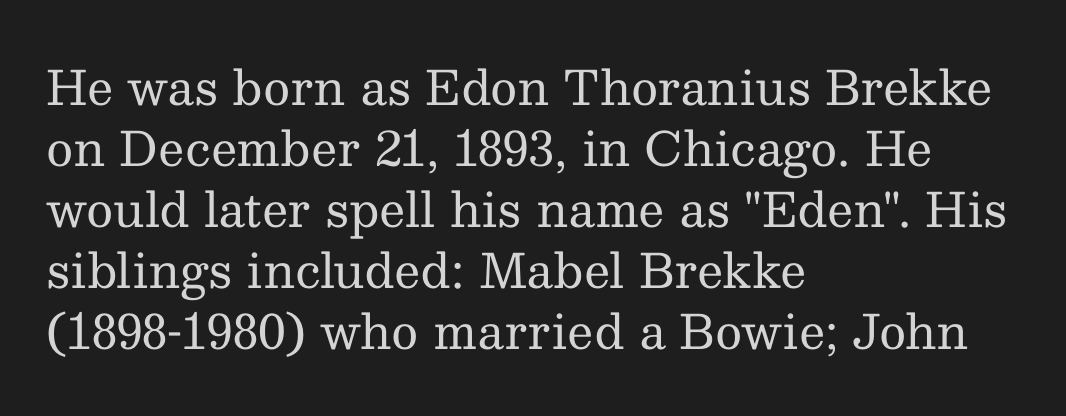
Q: Is the text bold? A: No.
Q: Is the text italic (slanted)? A: No, it is upright.
Q: Is the typeface a serif or a sans-serif typeface? A: Serif.
Q: Is the text underlined? A: No.
Q: How is the paragraph aligned? A: Left-aligned.
Q: Is the spacing between letters normal or unusually wide? A: Normal.
Q: Is the spacing between lines tight, normal or loose? A: Normal.
Q: Width (condensed, normal, or wide)? A: Normal.
Q: Stroke contrast? A: Medium.
Q: x-height? A: Medium.
Q: Monospaced? A: No.
